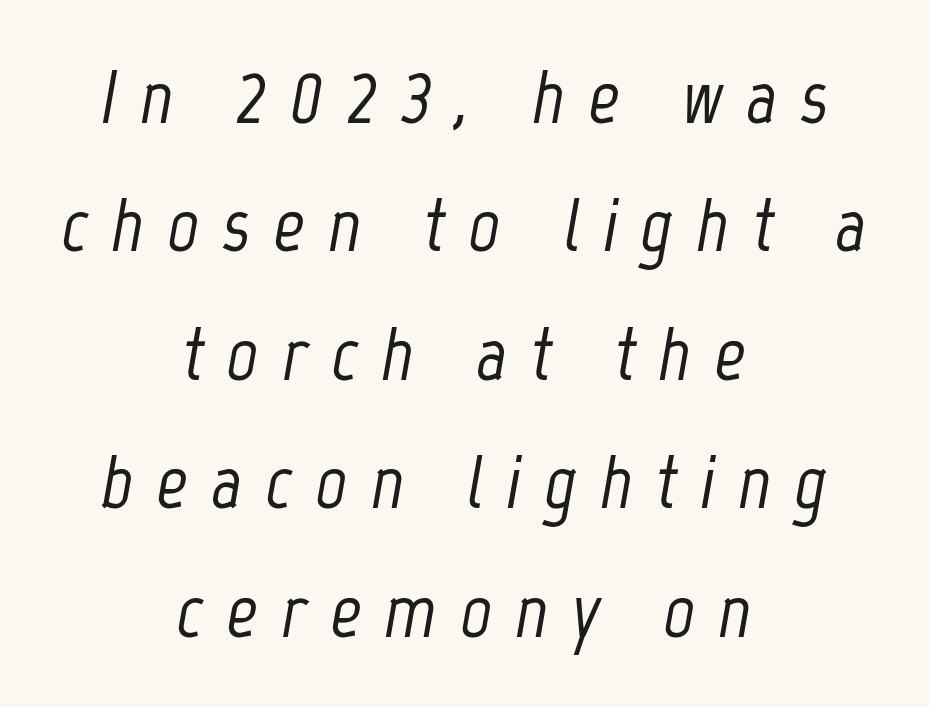
Q: Is the text italic (slanted)? A: Yes, it leans right by about 12 degrees.
Q: Is the text underlined? A: No.
Q: How is the paragraph aligned? A: Centered.
Q: Is the spacing between letters normal or unusually wide? A: Unusually wide.
Q: Is the spacing between lines tight, normal or loose? A: Normal.
Q: Width (condensed, normal, or wide)? A: Condensed.
Q: Stroke contrast? A: Low.
Q: x-height? A: Medium.
Q: Monospaced? A: No.
